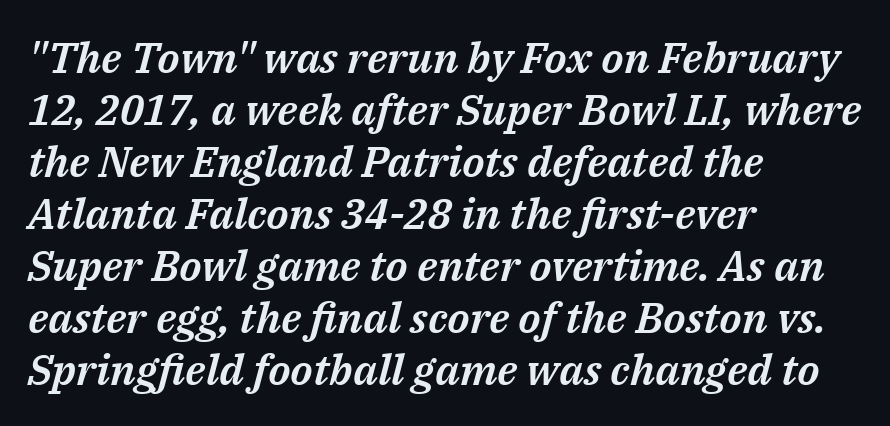
The image shows 43 px text type, italic (leaning right); set left-aligned, line spacing 1.21x, normal letter spacing, not underlined; medium stroke contrast and a medium x-height.
